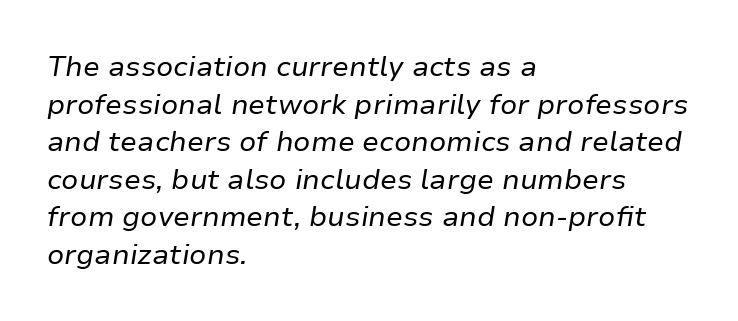
The strip under each line holds only bare page. Stems here are at most as thick as an everyday book face. Standard letterfit; no display-style spreading of the glyphs. Each line starts at the same left margin while the right side varies.
